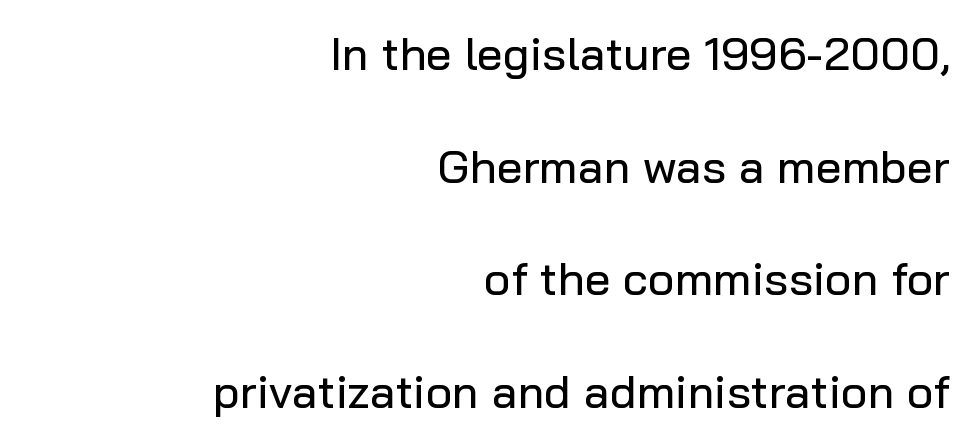
The image shows 46 px sans-serif type, upright; set right-aligned, loose line spacing (2.45x), normal letter spacing, not underlined; low stroke contrast and a medium x-height.
